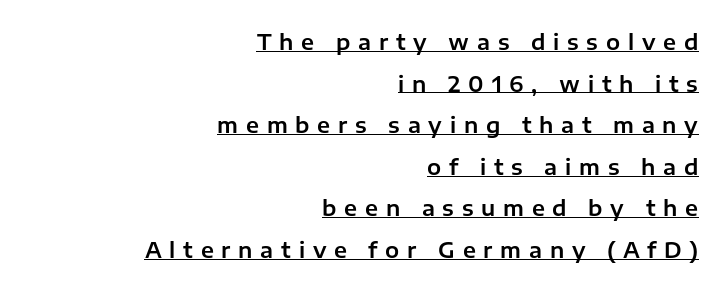
The image shows 21 px text type, upright; set right-aligned, loose line spacing (1.98x), unusually wide letter spacing (+0.37 em), underlined.
